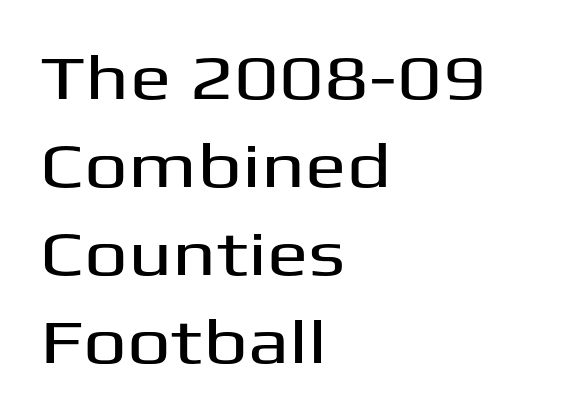
{"serif": "no", "italic": "no", "width": "wide", "stroke_contrast": "medium", "x_height": "medium", "monospaced": "no", "underline": "no", "align": "left", "line_spacing": "normal", "line_spacing_ratio": 1.42, "letter_spacing": "normal", "letter_spacing_em": 0.0, "glyph_px": 62}
